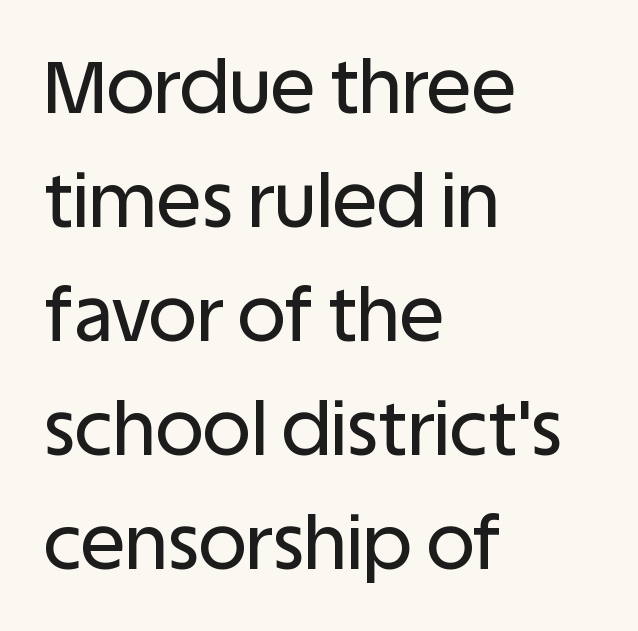
The image shows 74 px sans-serif type, upright; set left-aligned, normal line spacing (1.54x), normal letter spacing, not underlined; low stroke contrast and a large x-height.
